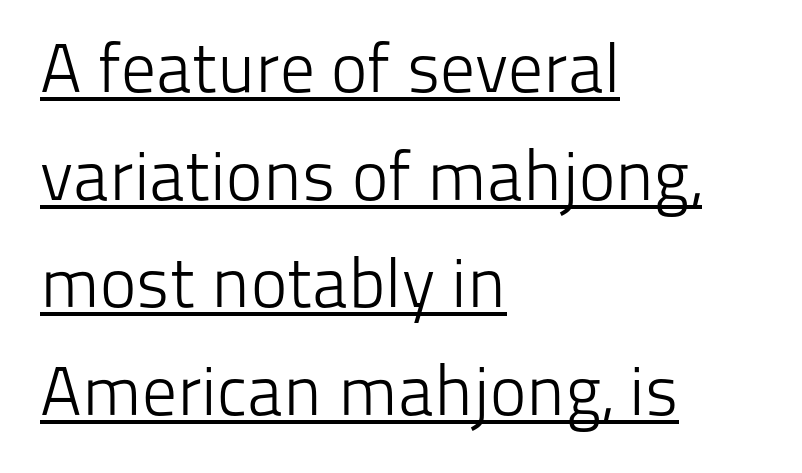
Q: Is the text bold? A: No.
Q: Is the text italic (slanted)? A: No, it is upright.
Q: Is the typeface a serif or a sans-serif typeface? A: Sans-serif.
Q: Is the text underlined? A: Yes.
Q: How is the paragraph aligned? A: Left-aligned.
Q: Is the spacing between letters normal or unusually wide? A: Normal.
Q: Is the spacing between lines tight, normal or loose? A: Normal.
Q: Width (condensed, normal, or wide)? A: Normal.
Q: Stroke contrast? A: Low.
Q: x-height? A: Medium.
Q: Monospaced? A: No.
